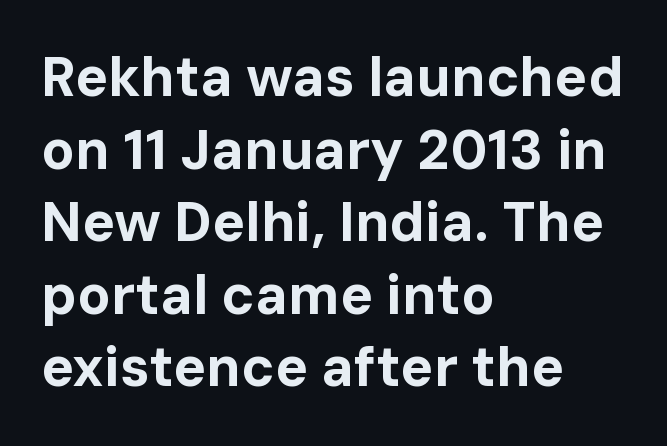
Rows of type keep a routine distance in the vertical direction. Its strokes are broad and dark, the hallmark of bold type. Note the varied advance widths — an 'i' is clearly narrower than an 'm'. Each word holds together tightly as a unit, with standard inter-letter gaps. Casual observation: everything's shoved over to the left. Grotesque or geometric, the face here clearly has no serifs.
